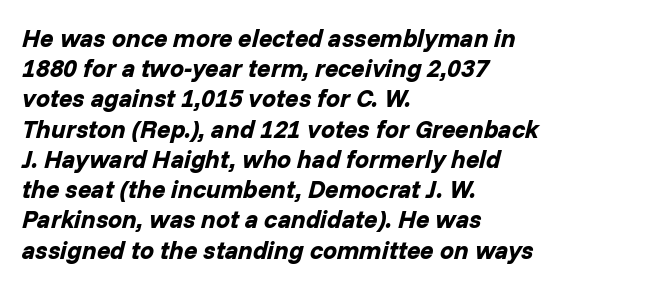
Q: Is the text bold? A: Yes.
Q: Is the text italic (slanted)? A: Yes, it leans right by about 14 degrees.
Q: Is the text underlined? A: No.
Q: How is the paragraph aligned? A: Left-aligned.
Q: Is the spacing between letters normal or unusually wide? A: Normal.
